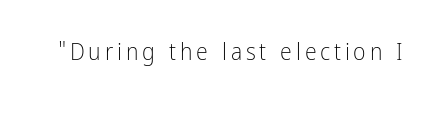
Q: Is the text bold? A: No.
Q: Is the text italic (slanted)? A: No, it is upright.
Q: Is the text underlined? A: No.
